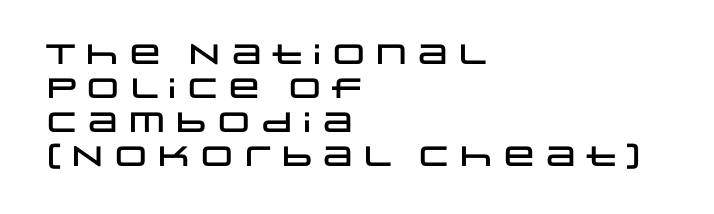
The rendering anchors every line to the left-hand side. Letter spacing: default. Ascenders rise straight up at ninety degrees. The rendering uses natural spacing where letterforms have individual widths.
